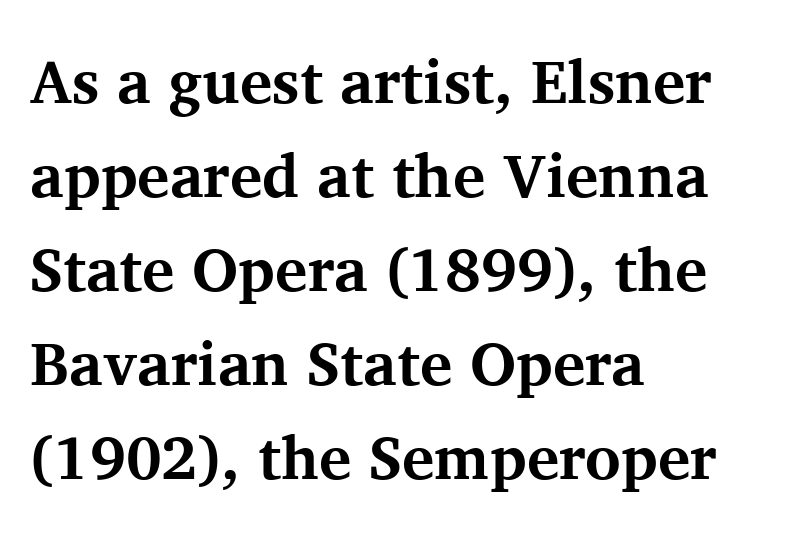
{"serif": "yes", "italic": "no", "bold": "yes", "weight": "bold", "width": "normal", "stroke_contrast": "medium", "x_height": "medium", "monospaced": "no", "underline": "no", "align": "left", "line_spacing": "normal", "line_spacing_ratio": 1.54, "letter_spacing": "normal", "letter_spacing_em": 0.0, "glyph_px": 61}
